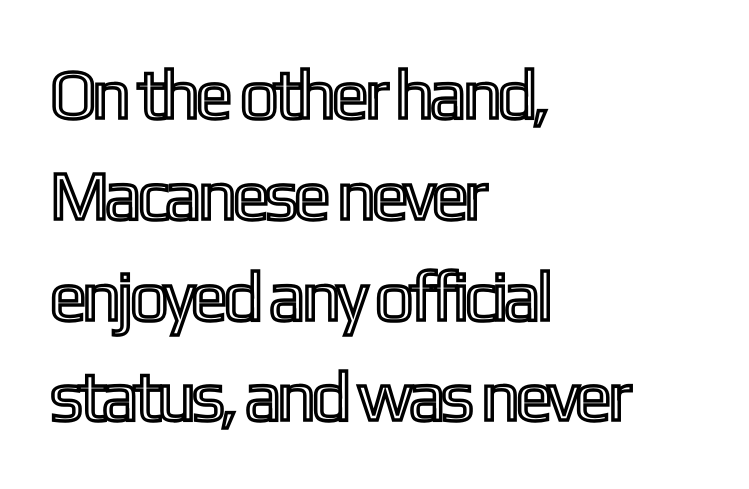
Q: Is the text italic (slanted)? A: No, it is upright.
Q: Is the text underlined? A: No.
Q: How is the paragraph aligned? A: Left-aligned.
Q: Is the spacing between letters normal or unusually wide? A: Normal.
Q: Is the spacing between lines tight, normal or loose? A: Normal.
Q: Width (condensed, normal, or wide)? A: Condensed.
Q: x-height? A: Medium.
Q: Monospaced? A: No.
